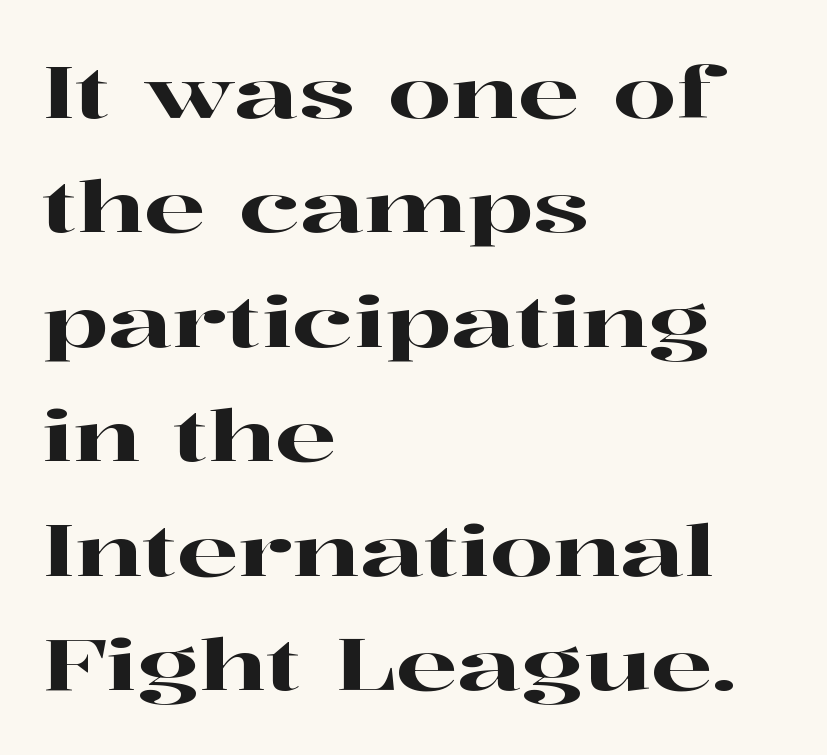
The image shows 72 px wide serif type, upright; set left-aligned, normal line spacing (1.59x), normal letter spacing, not underlined; high stroke contrast and a medium x-height.
